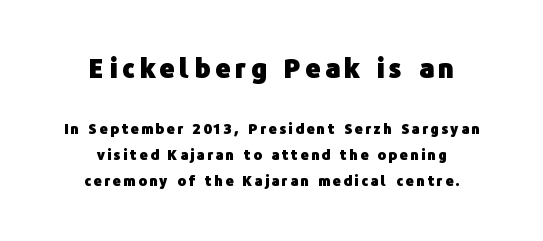
{"italic": "no", "bold": "yes", "underline": "no", "align": "center", "line_spacing_ratio": 1.86, "larger_block": "first", "size_ratio": 1.86, "glyph_px": 26}
